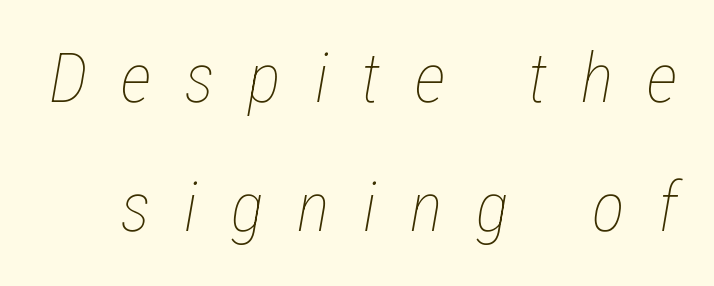
Spacing verdict: proportional, widths tailored to each character. A quiet, ordinary-to-light weight characterises the typeface. When letters slant like this, we call the style italic. Quick note: underline off. Is the letter spacing exaggerated? Yes — the characters are pushed far apart.
